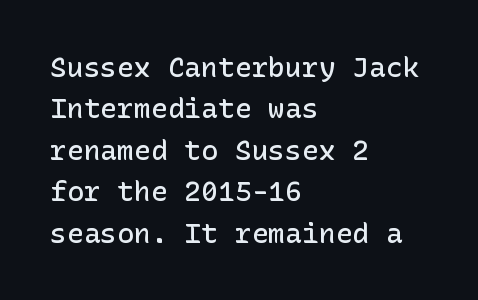
The image shows 28 px semibold sans-serif type, upright; set left-aligned, normal line spacing (1.48x), normal letter spacing, not underlined; low stroke contrast and a medium x-height.
